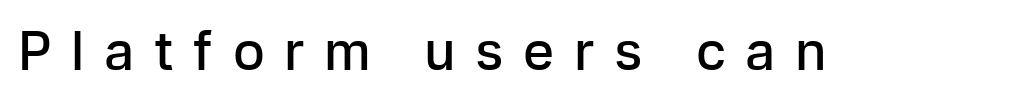
Q: Is the text bold? A: Semi-bold.
Q: Is the text italic (slanted)? A: No, it is upright.
Q: Is the typeface a serif or a sans-serif typeface? A: Sans-serif.
Q: Is the text underlined? A: No.
Q: Is the spacing between letters normal or unusually wide? A: Unusually wide.
Q: Width (condensed, normal, or wide)? A: Normal.
Q: Stroke contrast? A: Low.
Q: x-height? A: Medium.
Q: Monospaced? A: No.
